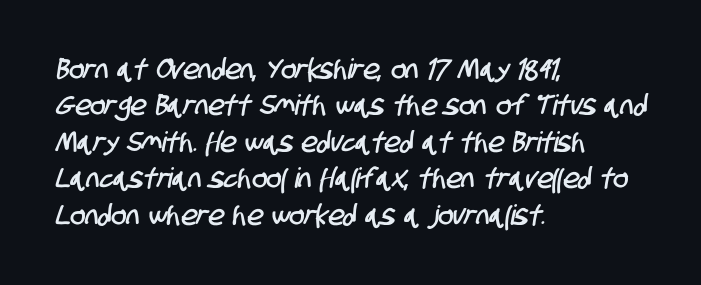
{"serif": "no", "width": "condensed", "stroke_contrast": "low", "x_height": "large", "monospaced": "no", "underline": "no", "align": "left", "line_spacing": "normal", "line_spacing_ratio": 1.3, "letter_spacing": "normal", "letter_spacing_em": 0.0, "glyph_px": 28}
